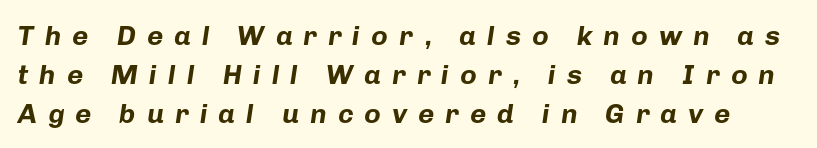
Here the designer chose a conventional face with non-uniform glyph widths. Leading: standard. Each word looks stretched out because of the extra space between its letters. Slanted lettering throughout. Check the space under the baseline: it is left empty.
